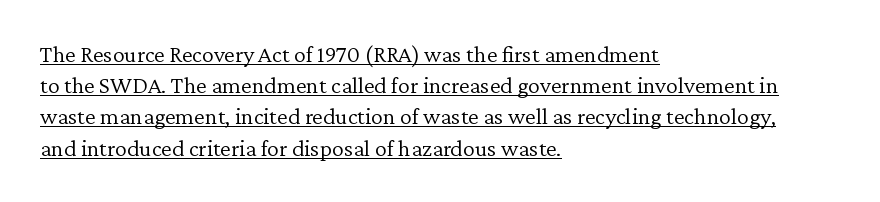
Q: Is the text bold? A: No.
Q: Is the text italic (slanted)? A: No, it is upright.
Q: Is the text underlined? A: Yes.
Q: How is the paragraph aligned? A: Left-aligned.
Q: Is the spacing between letters normal or unusually wide? A: Normal.
Q: Is the spacing between lines tight, normal or loose? A: Normal.
